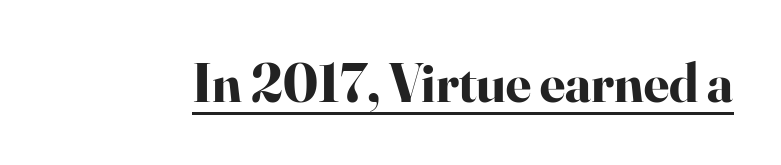
Q: Is the text bold? A: Yes.
Q: Is the text italic (slanted)? A: No, it is upright.
Q: Is the typeface a serif or a sans-serif typeface? A: Serif.
Q: Is the text underlined? A: Yes.
Q: Is the spacing between letters normal or unusually wide? A: Normal.
Q: Width (condensed, normal, or wide)? A: Normal.
Q: Stroke contrast? A: High.
Q: x-height? A: Small.
Q: Monospaced? A: No.
